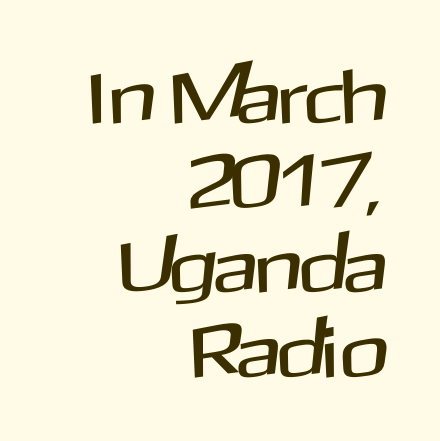
{"serif": "no", "italic": "no", "width": "normal", "stroke_contrast": "medium", "x_height": "medium", "monospaced": "no", "underline": "no", "align": "right", "line_spacing": "tight", "line_spacing_ratio": 1.1, "letter_spacing": "normal", "letter_spacing_em": 0.0, "glyph_px": 77}
